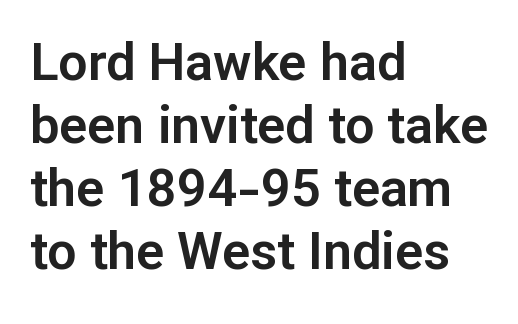
The image shows 52 px sans-serif type, upright; set left-aligned, line spacing 1.21x, normal letter spacing, not underlined; low stroke contrast and a medium x-height.
